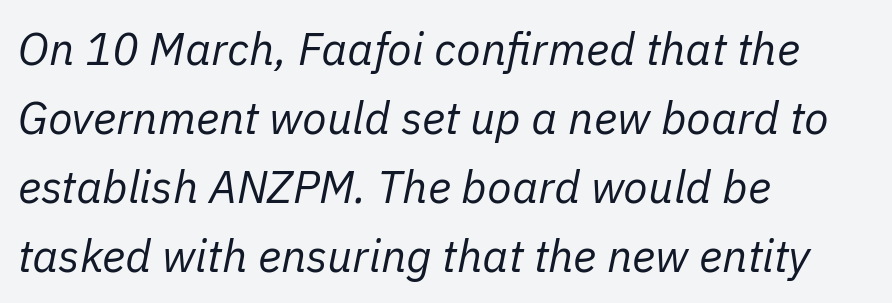
{"italic": "yes", "lean": "right", "slant_degrees": 11, "bold": "no", "weight": "regular", "width": "normal", "stroke_contrast": "low", "x_height": "medium", "monospaced": "no", "underline": "no", "align": "left", "line_spacing": "normal", "line_spacing_ratio": 1.53, "letter_spacing": "normal", "letter_spacing_em": 0.0, "glyph_px": 45}
